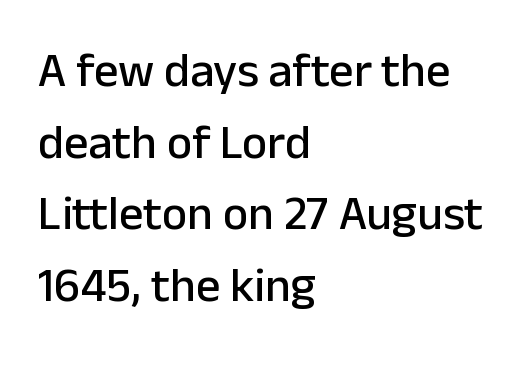
Q: Is the text italic (slanted)? A: No, it is upright.
Q: Is the typeface a serif or a sans-serif typeface? A: Sans-serif.
Q: Is the text underlined? A: No.
Q: How is the paragraph aligned? A: Left-aligned.
Q: Is the spacing between letters normal or unusually wide? A: Normal.
Q: Is the spacing between lines tight, normal or loose? A: Normal.
Q: Width (condensed, normal, or wide)? A: Normal.
Q: Stroke contrast? A: Low.
Q: x-height? A: Medium.
Q: Monospaced? A: No.
